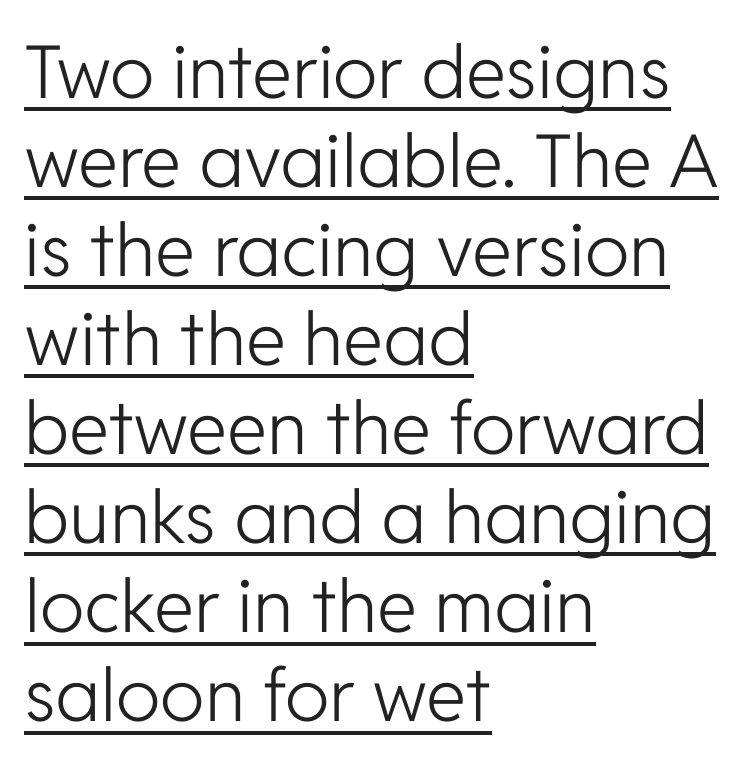
{"serif": "no", "italic": "no", "bold": "no", "weight": "light", "width": "normal", "stroke_contrast": "low", "x_height": "medium", "monospaced": "no", "underline": "yes", "align": "left", "line_spacing_ratio": 1.22, "letter_spacing": "normal", "letter_spacing_em": 0.0, "glyph_px": 73}
